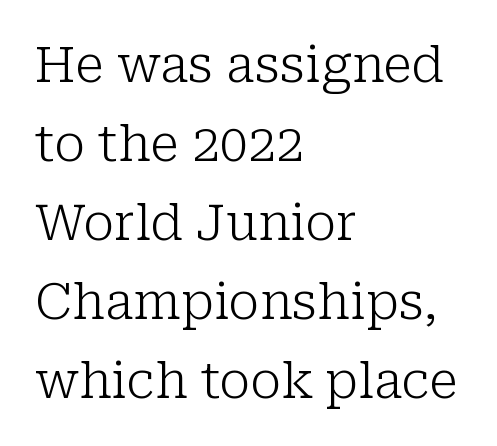
Q: Is the text bold? A: No.
Q: Is the text italic (slanted)? A: No, it is upright.
Q: Is the typeface a serif or a sans-serif typeface? A: Serif.
Q: Is the text underlined? A: No.
Q: How is the paragraph aligned? A: Left-aligned.
Q: Is the spacing between letters normal or unusually wide? A: Normal.
Q: Is the spacing between lines tight, normal or loose? A: Normal.
Q: Width (condensed, normal, or wide)? A: Normal.
Q: Stroke contrast? A: Low.
Q: x-height? A: Medium.
Q: Monospaced? A: No.
